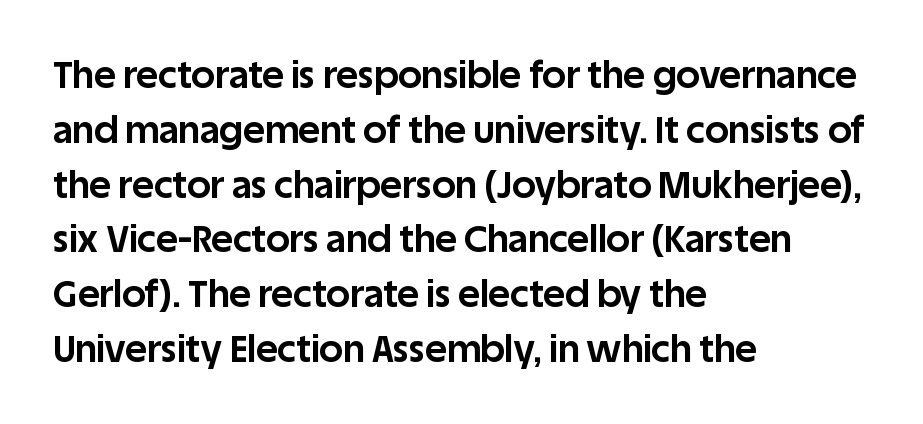
{"serif": "no", "italic": "no", "bold": "yes", "weight": "bold", "width": "normal", "stroke_contrast": "low", "x_height": "large", "monospaced": "no", "underline": "no", "align": "left", "line_spacing": "normal", "line_spacing_ratio": 1.48, "letter_spacing": "normal", "letter_spacing_em": 0.0, "glyph_px": 37}
